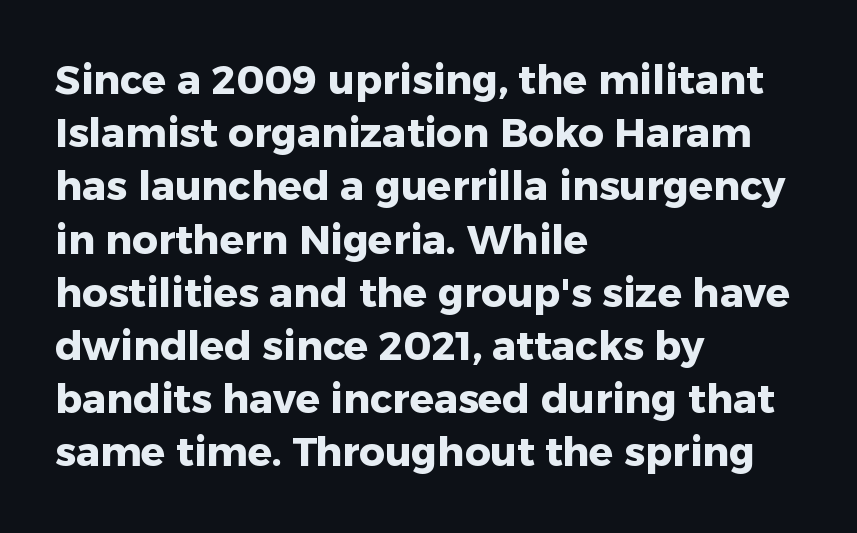
Q: Is the text bold? A: Yes.
Q: Is the text italic (slanted)? A: No, it is upright.
Q: Is the typeface a serif or a sans-serif typeface? A: Sans-serif.
Q: Is the text underlined? A: No.
Q: How is the paragraph aligned? A: Left-aligned.
Q: Is the spacing between letters normal or unusually wide? A: Normal.
Q: Is the spacing between lines tight, normal or loose? A: Normal.
Q: Width (condensed, normal, or wide)? A: Normal.
Q: Stroke contrast? A: Low.
Q: x-height? A: Medium.
Q: Monospaced? A: No.
